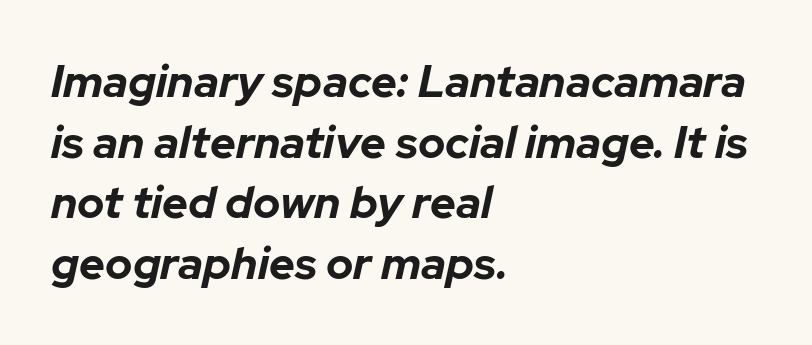
Q: Is the text bold? A: Yes.
Q: Is the text italic (slanted)? A: Yes, it leans right by about 12 degrees.
Q: Is the text underlined? A: No.
Q: How is the paragraph aligned? A: Left-aligned.
Q: Is the spacing between letters normal or unusually wide? A: Normal.
Q: Is the spacing between lines tight, normal or loose? A: Normal.
Q: Width (condensed, normal, or wide)? A: Normal.
Q: Stroke contrast? A: Low.
Q: x-height? A: Medium.
Q: Monospaced? A: No.
